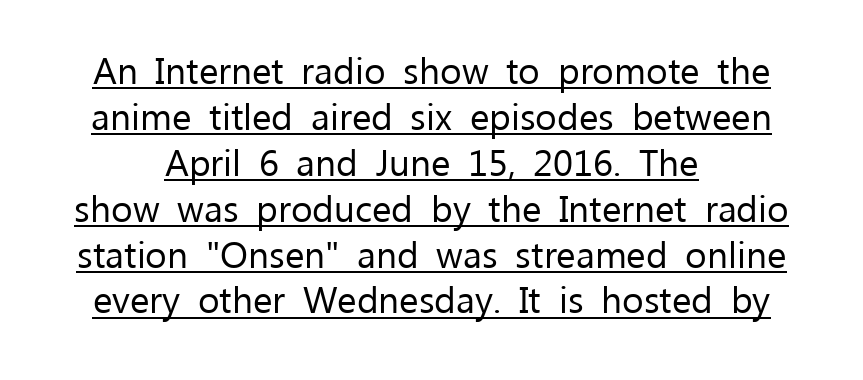
The image shows 37 px regular-weight sans-serif type, upright; set line spacing 1.24x, normal letter spacing, underlined; low stroke contrast and a medium x-height.
